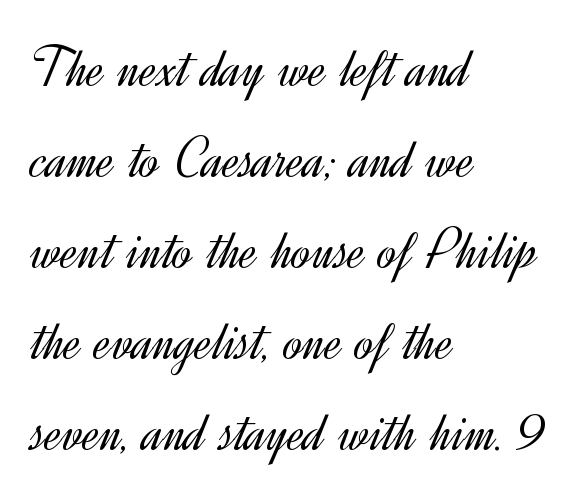
Q: Is the text bold? A: No.
Q: Is the text italic (slanted)? A: Yes.
Q: Is the typeface a serif or a sans-serif typeface? A: Sans-serif.
Q: Is the text underlined? A: No.
Q: How is the paragraph aligned? A: Left-aligned.
Q: Is the spacing between letters normal or unusually wide? A: Normal.
Q: Is the spacing between lines tight, normal or loose? A: Normal.
Q: Width (condensed, normal, or wide)? A: Normal.
Q: x-height? A: Small.
Q: Monospaced? A: No.
